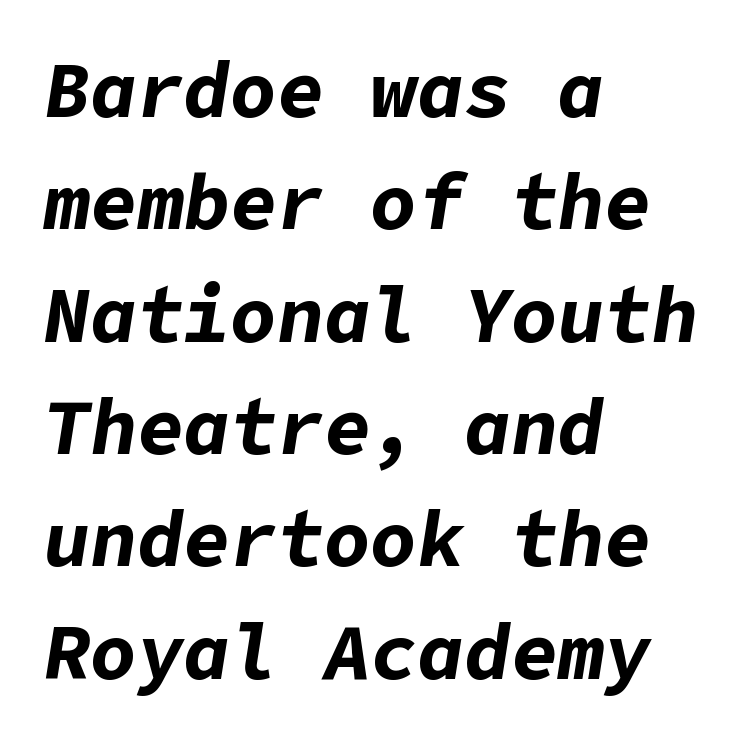
{"italic": "yes", "lean": "right", "slant_degrees": 9, "bold": "yes", "weight": "bold", "width": "normal", "stroke_contrast": "low", "x_height": "medium", "underline": "no", "align": "left", "line_spacing": "normal", "line_spacing_ratio": 1.44, "letter_spacing": "normal", "letter_spacing_em": 0.0, "glyph_px": 78}
